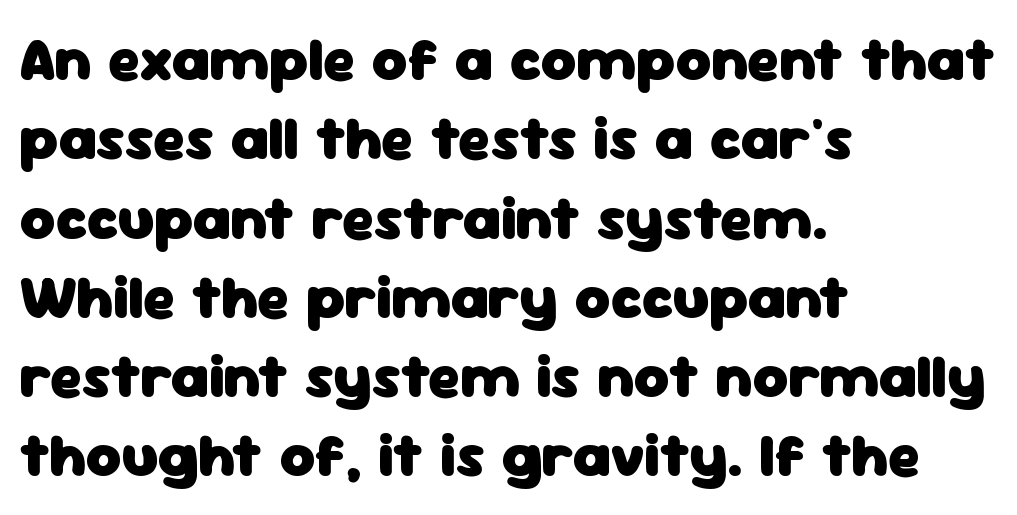
These lines sit exactly where default settings would place them. Note: no serifs on the glyphs. No word sits above an underline. Standard letterfit; no display-style spreading of the glyphs. The lines are quadded left. Typesetter's note: full bold, strokes at maximum text heaviness.
